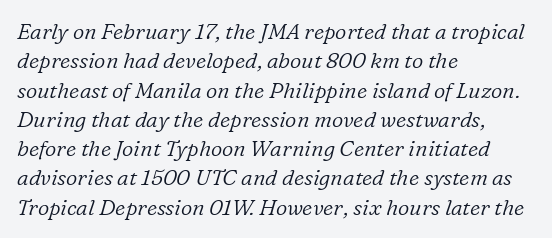
Q: Is the text bold? A: No.
Q: Is the text italic (slanted)? A: Yes, it leans right by about 16 degrees.
Q: Is the text underlined? A: No.
Q: How is the paragraph aligned? A: Left-aligned.
Q: Is the spacing between letters normal or unusually wide? A: Normal.
Q: Is the spacing between lines tight, normal or loose? A: Normal.
